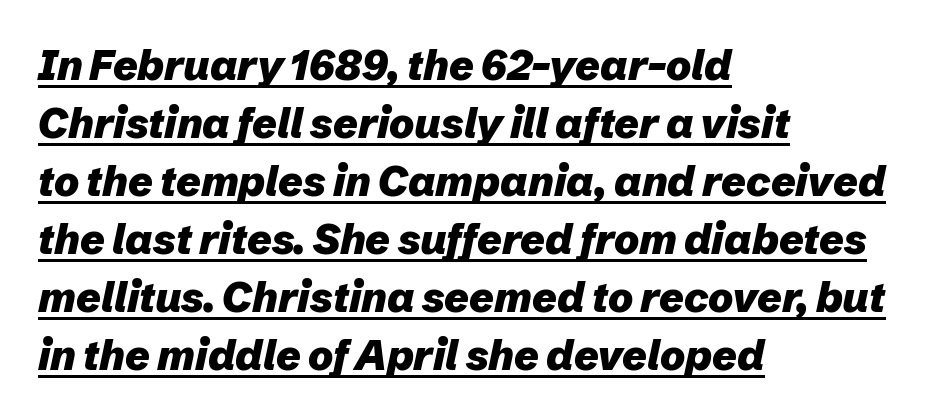
Q: Is the text bold? A: Yes.
Q: Is the text italic (slanted)? A: Yes, it leans right by about 12 degrees.
Q: Is the text underlined? A: Yes.
Q: How is the paragraph aligned? A: Left-aligned.
Q: Is the spacing between letters normal or unusually wide? A: Normal.
Q: Is the spacing between lines tight, normal or loose? A: Normal.
Q: Width (condensed, normal, or wide)? A: Normal.
Q: Stroke contrast? A: Low.
Q: x-height? A: Medium.
Q: Monospaced? A: No.
